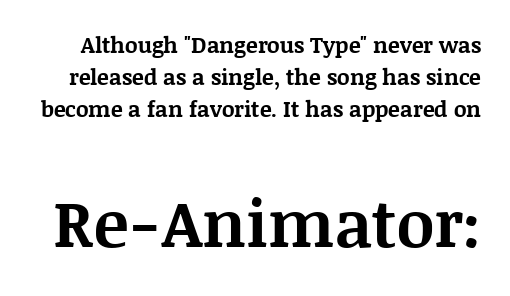
{"serif": "yes", "italic": "no", "bold": "yes", "weight": "bold", "width": "normal", "stroke_contrast": "medium", "x_height": "large", "monospaced": "no", "underline": "no", "line_spacing": "normal", "line_spacing_ratio": 1.46, "letter_spacing": "normal", "letter_spacing_em": 0.0, "larger_block": "second", "size_ratio": 2.95, "glyph_px": 65}
